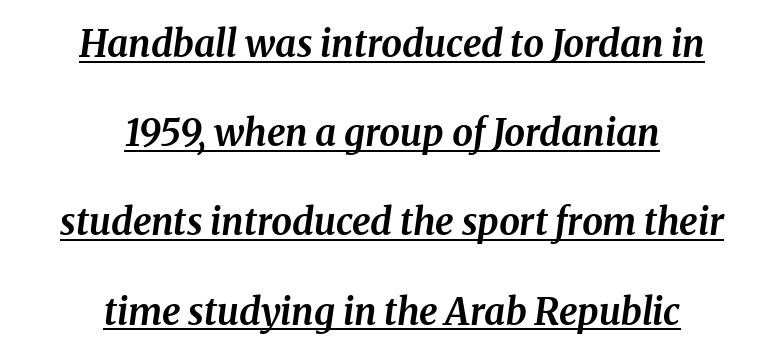
The image shows 37 px bold type, italic (leaning right); set centered, loose line spacing (2.41x), normal letter spacing, underlined; medium stroke contrast and a medium x-height.
